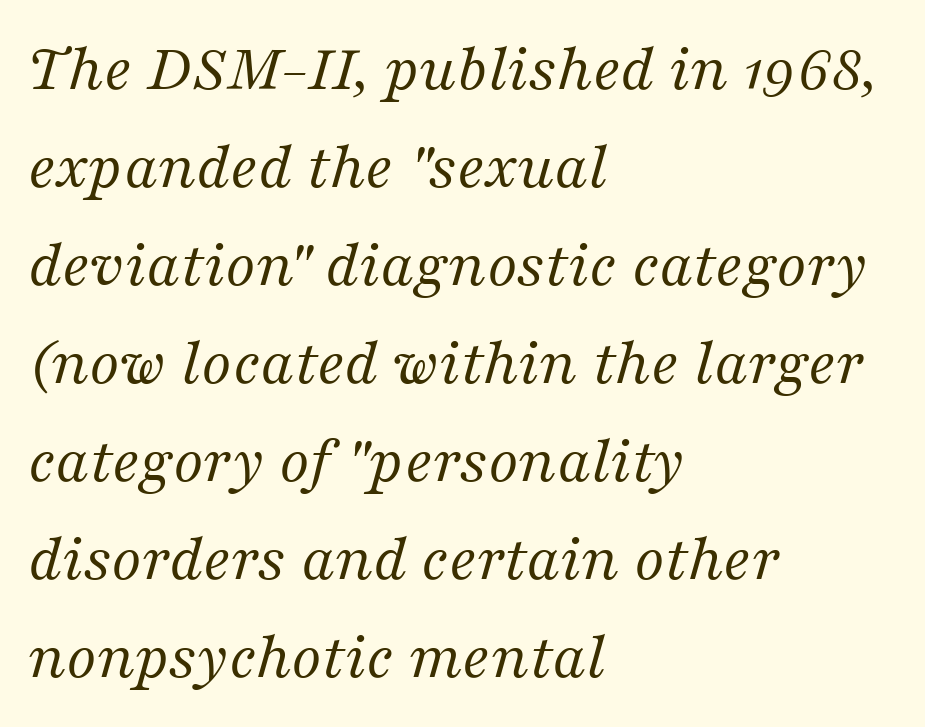
The image shows 68 px regular-weight serif type, italic (leaning right); set left-aligned, normal line spacing (1.44x), normal letter spacing, not underlined; medium stroke contrast and a medium x-height.
